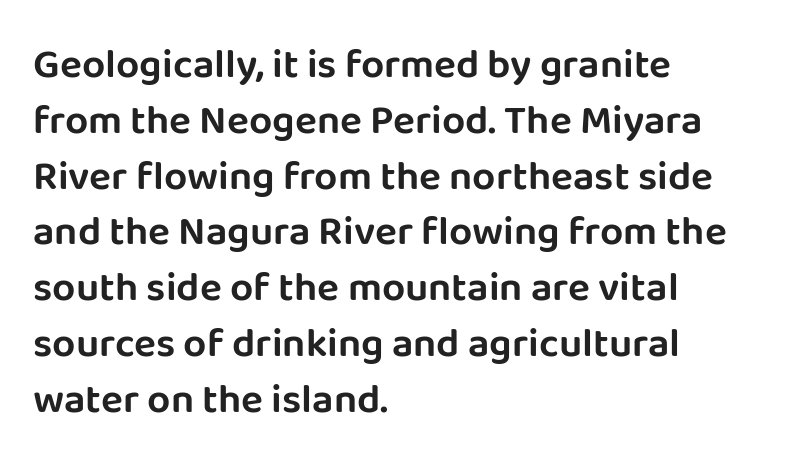
{"serif": "no", "italic": "no", "width": "normal", "stroke_contrast": "low", "x_height": "large", "monospaced": "no", "underline": "no", "align": "left", "line_spacing": "normal", "line_spacing_ratio": 1.36, "letter_spacing": "normal", "letter_spacing_em": 0.0, "glyph_px": 41}
